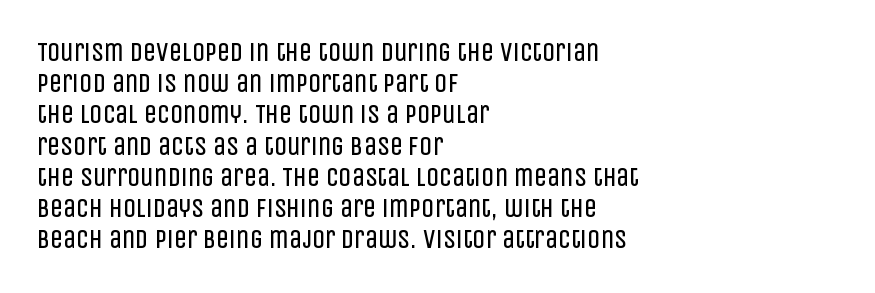
One-word summary of the alignment: left. In terms of letterspacing, this is plain default setting. The words here are not underlined. The characters are drawn with everyday or finer stroke widths. The letters stand straight up with perfectly vertical stems.
